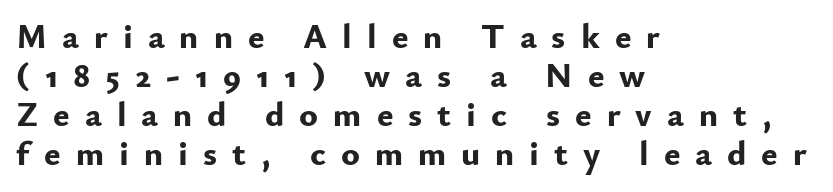
{"serif": "no", "italic": "no", "bold": "yes", "weight": "bold", "width": "normal", "stroke_contrast": "low", "x_height": "small", "monospaced": "no", "underline": "no", "align": "left", "line_spacing": "tight", "line_spacing_ratio": 1.11, "letter_spacing": "wide", "letter_spacing_em": 0.43, "glyph_px": 35}
